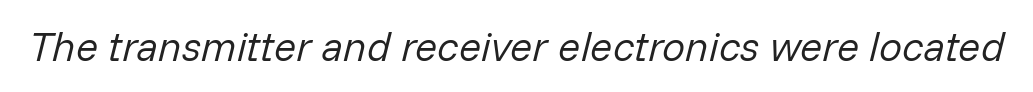
The image shows 41 px regular-weight type, italic (leaning right); set normal letter spacing, not underlined; low stroke contrast and a medium x-height.
